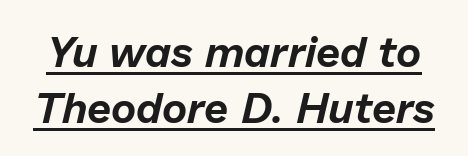
{"italic": "yes", "lean": "right", "slant_degrees": 13, "width": "normal", "stroke_contrast": "low", "x_height": "medium", "monospaced": "no", "underline": "yes", "line_spacing": "normal", "line_spacing_ratio": 1.3, "letter_spacing": "normal", "letter_spacing_em": 0.0, "glyph_px": 43}
